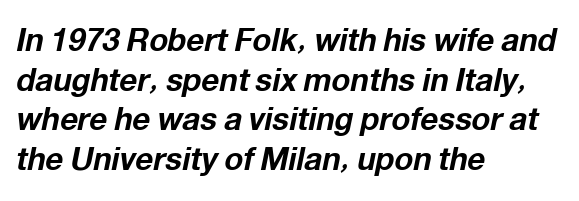
Q: Is the text bold? A: Yes.
Q: Is the text italic (slanted)? A: Yes, it leans right by about 12 degrees.
Q: Is the text underlined? A: No.
Q: How is the paragraph aligned? A: Left-aligned.
Q: Is the spacing between letters normal or unusually wide? A: Normal.
Q: Is the spacing between lines tight, normal or loose? A: Normal.
Q: Width (condensed, normal, or wide)? A: Normal.
Q: Stroke contrast? A: Low.
Q: x-height? A: Medium.
Q: Monospaced? A: No.
